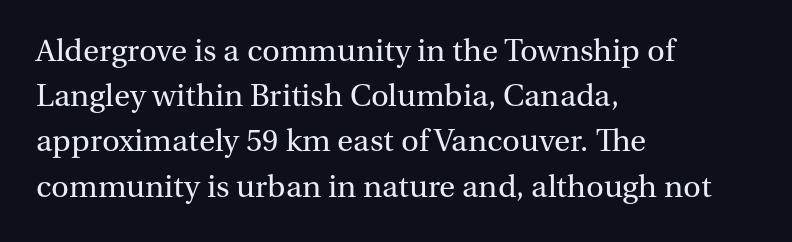
Q: Is the text bold? A: No.
Q: Is the text italic (slanted)? A: No, it is upright.
Q: Is the typeface a serif or a sans-serif typeface? A: Serif.
Q: Is the text underlined? A: No.
Q: How is the paragraph aligned? A: Left-aligned.
Q: Is the spacing between letters normal or unusually wide? A: Normal.
Q: Is the spacing between lines tight, normal or loose? A: Normal.
Q: Width (condensed, normal, or wide)? A: Normal.
Q: Stroke contrast? A: Medium.
Q: x-height? A: Medium.
Q: Monospaced? A: No.
